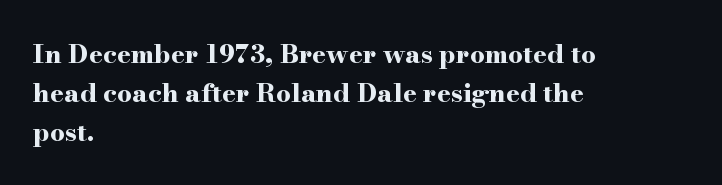
Q: Is the text bold? A: Yes.
Q: Is the text italic (slanted)? A: No, it is upright.
Q: Is the text underlined? A: No.
Q: How is the paragraph aligned? A: Left-aligned.
Q: Is the spacing between letters normal or unusually wide? A: Normal.
Q: Is the spacing between lines tight, normal or loose? A: Normal.
